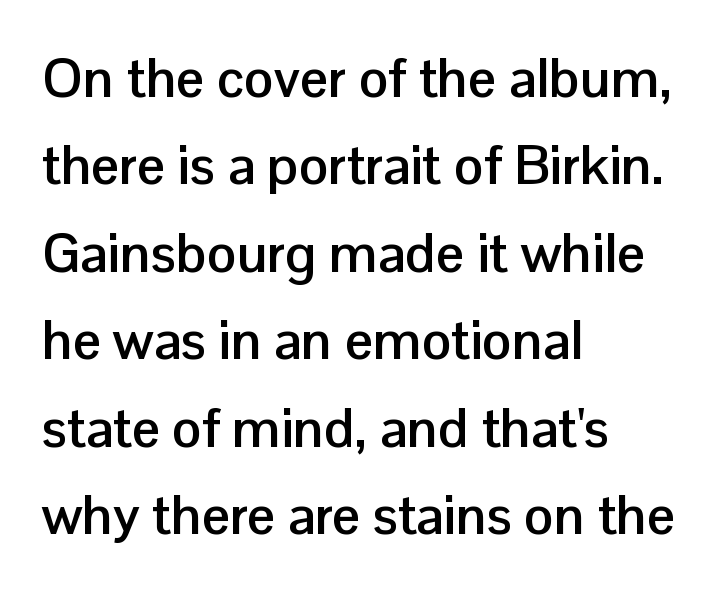
A bare baseline throughout the passage. You can tell it's not italic because the verticals are truly vertical. Is the block centered? No — it sits flush against the left margin. Regular leading.
